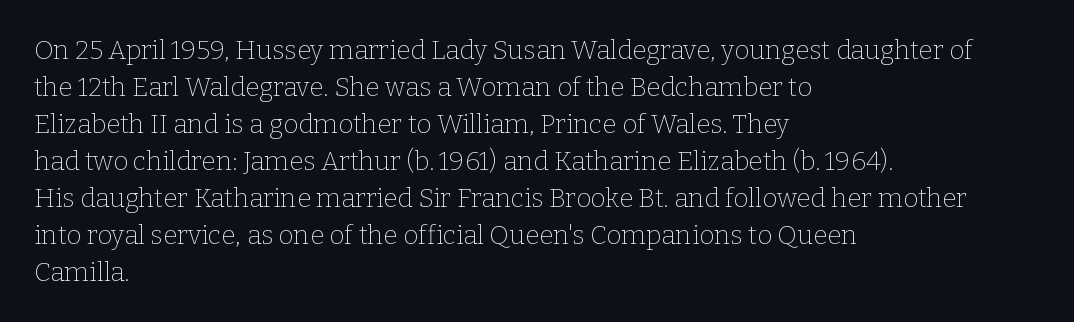
Rule under the text: the space is simply empty. The tracking reads as untouched default to a designer's eye. Compared with a typical body face, this is equally light or lighter still. A student would call this left alignment; a typographer would say flush left, rag right. The rows are spaced the way most documents space them.
